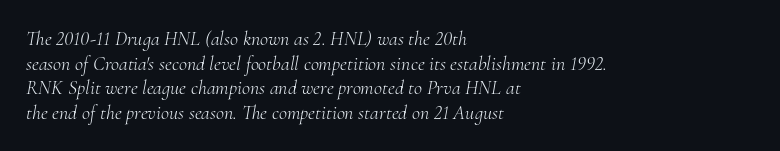
{"italic": "yes", "lean": "right", "slant_degrees": 10, "bold": "no", "underline": "no", "align": "left", "line_spacing_ratio": 1.23, "letter_spacing": "normal", "letter_spacing_em": 0.0, "glyph_px": 20}
